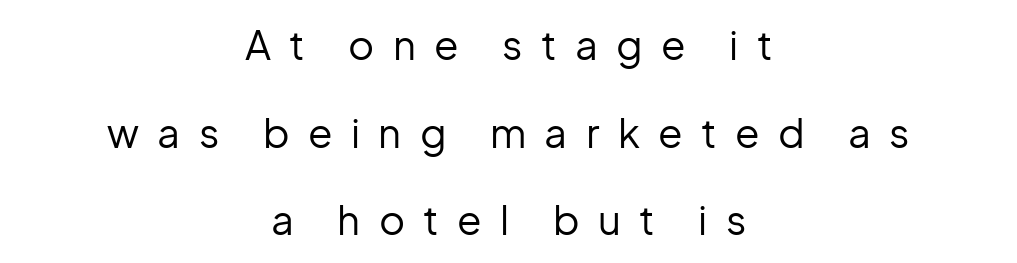
Q: Is the text bold? A: No.
Q: Is the text italic (slanted)? A: No, it is upright.
Q: Is the typeface a serif or a sans-serif typeface? A: Sans-serif.
Q: Is the text underlined? A: No.
Q: How is the paragraph aligned? A: Centered.
Q: Is the spacing between letters normal or unusually wide? A: Unusually wide.
Q: Is the spacing between lines tight, normal or loose? A: Loose.
Q: Width (condensed, normal, or wide)? A: Normal.
Q: Stroke contrast? A: Low.
Q: x-height? A: Medium.
Q: Monospaced? A: No.
